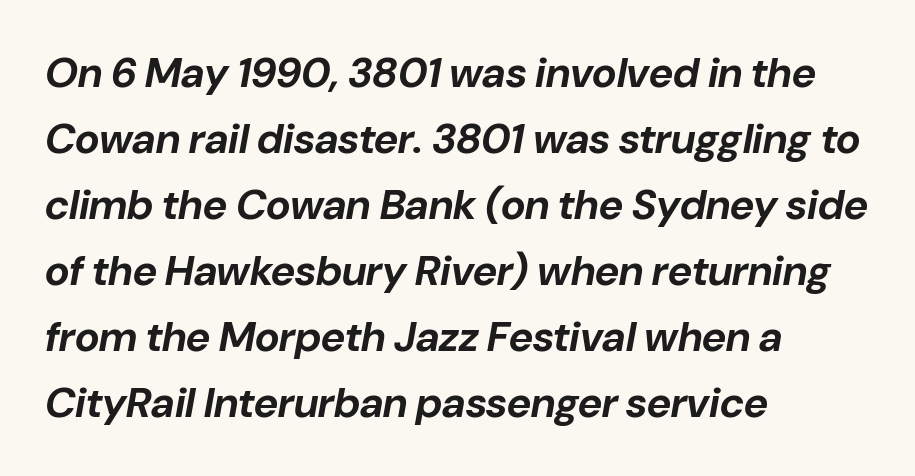
One glance says typical: line gaps are just what's usual. Horizontal alignment here is leftward, the default for most running prose. Clear beneath every line of the passage. Strokes here are thick enough to call this a true bold. The text carries the slant typical of an italic or oblique font. Caption: standard tracking, unaltered.
